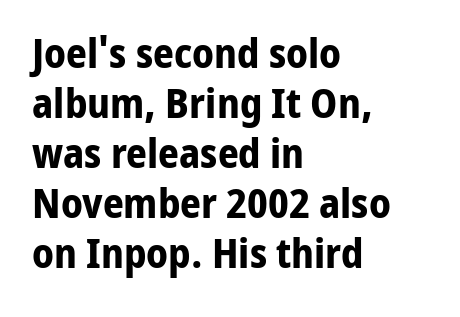
{"serif": "no", "italic": "no", "bold": "yes", "weight": "bold", "width": "normal", "stroke_contrast": "low", "x_height": "medium", "monospaced": "no", "underline": "no", "align": "left", "line_spacing_ratio": 1.22, "letter_spacing": "normal", "letter_spacing_em": 0.0, "glyph_px": 41}
